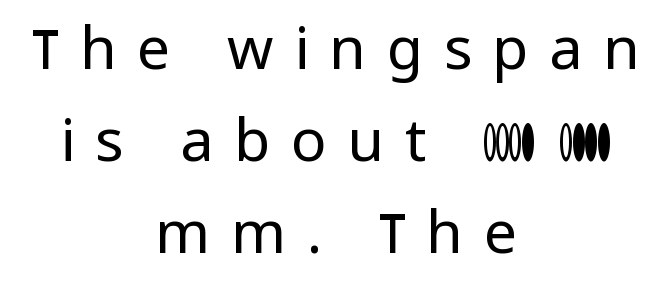
Q: Is the text bold? A: No.
Q: Is the text italic (slanted)? A: No, it is upright.
Q: Is the typeface a serif or a sans-serif typeface? A: Sans-serif.
Q: Is the text underlined? A: No.
Q: How is the paragraph aligned? A: Centered.
Q: Is the spacing between letters normal or unusually wide? A: Unusually wide.
Q: Is the spacing between lines tight, normal or loose? A: Normal.
Q: Width (condensed, normal, or wide)? A: Normal.
Q: Stroke contrast? A: Low.
Q: x-height? A: Medium.
Q: Monospaced? A: No.
